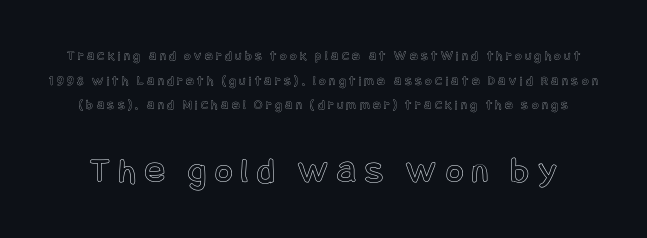
{"italic": "no", "width": "condensed", "x_height": "large", "underline": "no", "line_spacing_ratio": 1.76, "letter_spacing": "wide", "letter_spacing_em": 0.25, "larger_block": "second", "size_ratio": 2.64, "glyph_px": 37}
